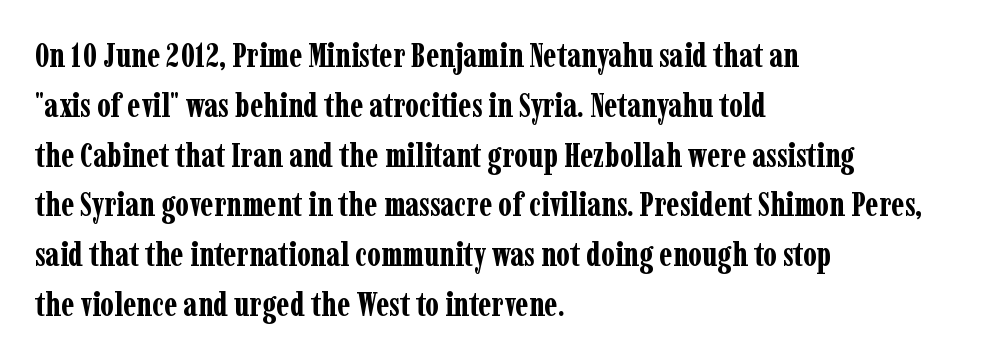
The image shows 33 px bold, condensed serif type, upright; set left-aligned, normal line spacing (1.51x), normal letter spacing, not underlined; low stroke contrast and a medium x-height.
